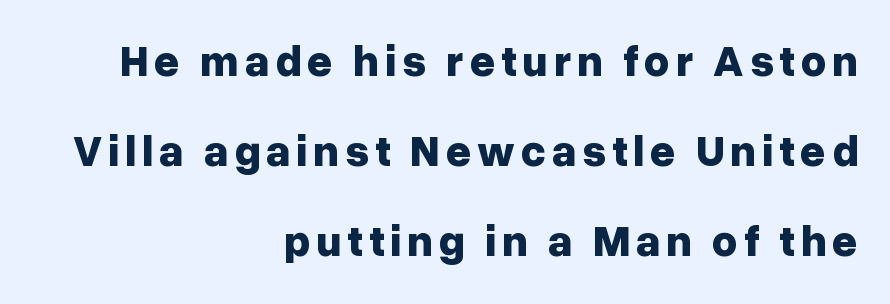
Q: Is the text bold? A: Yes.
Q: Is the text italic (slanted)? A: No, it is upright.
Q: Is the typeface a serif or a sans-serif typeface? A: Sans-serif.
Q: Is the text underlined? A: No.
Q: How is the paragraph aligned? A: Right-aligned.
Q: Is the spacing between lines tight, normal or loose? A: Loose.
Q: Width (condensed, normal, or wide)? A: Normal.
Q: Stroke contrast? A: Low.
Q: x-height? A: Medium.
Q: Monospaced? A: No.
